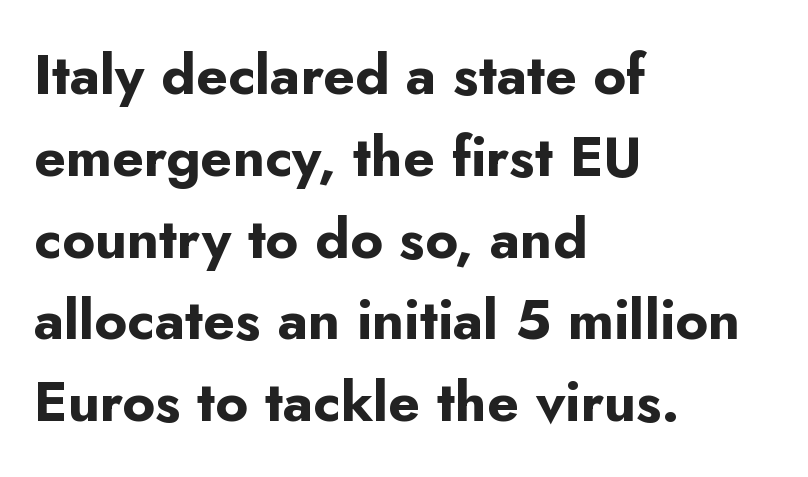
The typesetter chose a ragged-right arrangement here. The characters look thick and weighty, a clear bold. Nope, not italic — everything's standing straight. Each letter keeps its own natural width here, so spacing adapts to shape.
